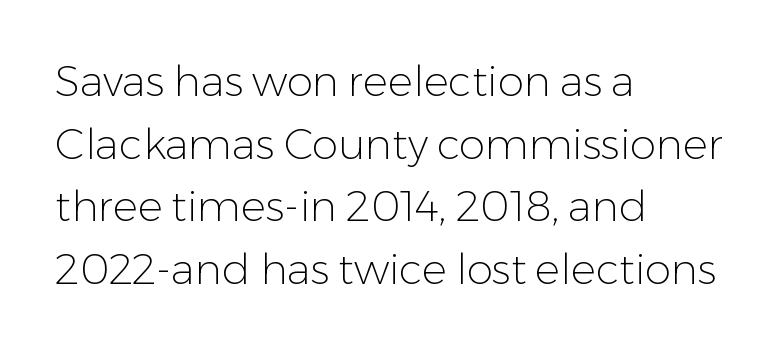
Q: Is the text bold? A: No.
Q: Is the text italic (slanted)? A: No, it is upright.
Q: Is the typeface a serif or a sans-serif typeface? A: Sans-serif.
Q: Is the text underlined? A: No.
Q: How is the paragraph aligned? A: Left-aligned.
Q: Is the spacing between letters normal or unusually wide? A: Normal.
Q: Is the spacing between lines tight, normal or loose? A: Normal.
Q: Width (condensed, normal, or wide)? A: Normal.
Q: Stroke contrast? A: Low.
Q: x-height? A: Medium.
Q: Monospaced? A: No.
